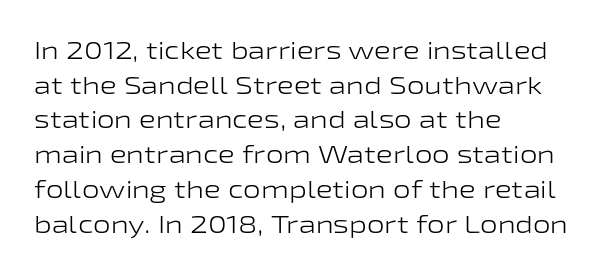
{"italic": "no", "bold": "no", "underline": "no", "align": "left", "line_spacing": "normal", "line_spacing_ratio": 1.39, "letter_spacing": "normal", "letter_spacing_em": 0.0, "glyph_px": 25}
